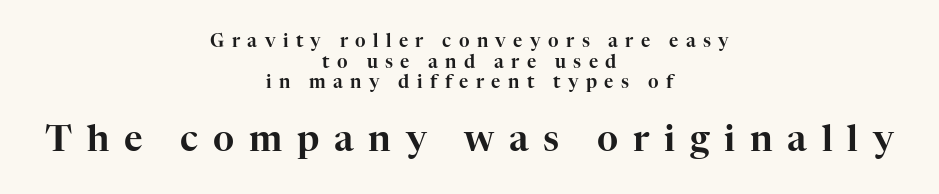
{"serif": "yes", "italic": "no", "width": "normal", "stroke_contrast": "high", "x_height": "medium", "monospaced": "no", "underline": "no", "align": "center", "line_spacing": "tight", "line_spacing_ratio": 1.14, "letter_spacing": "wide", "letter_spacing_em": 0.41, "larger_block": "second", "size_ratio": 2.0, "glyph_px": 36}
